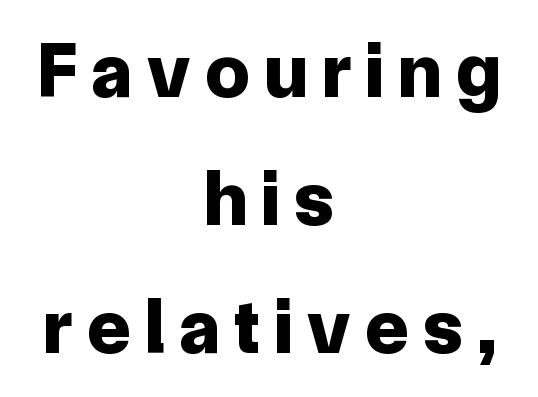
Nope, not italic — everything's standing straight. Descenders are the only things crossing below the line. These lines are centered, leaving both edges ragged. Do the characters align in a grid? No, the font is proportional. The characters look thick and weighty, a clear bold.
